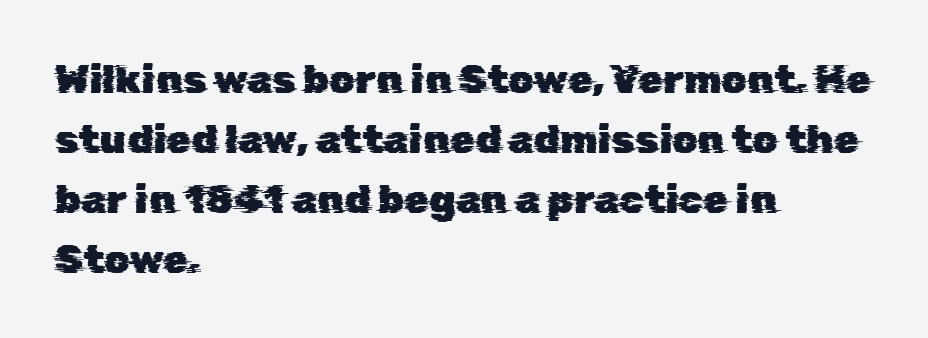
{"serif": "no", "width": "normal", "stroke_contrast": "low", "x_height": "medium", "monospaced": "no", "underline": "no", "align": "left", "line_spacing": "normal", "line_spacing_ratio": 1.5, "letter_spacing": "normal", "letter_spacing_em": 0.0, "glyph_px": 40}
